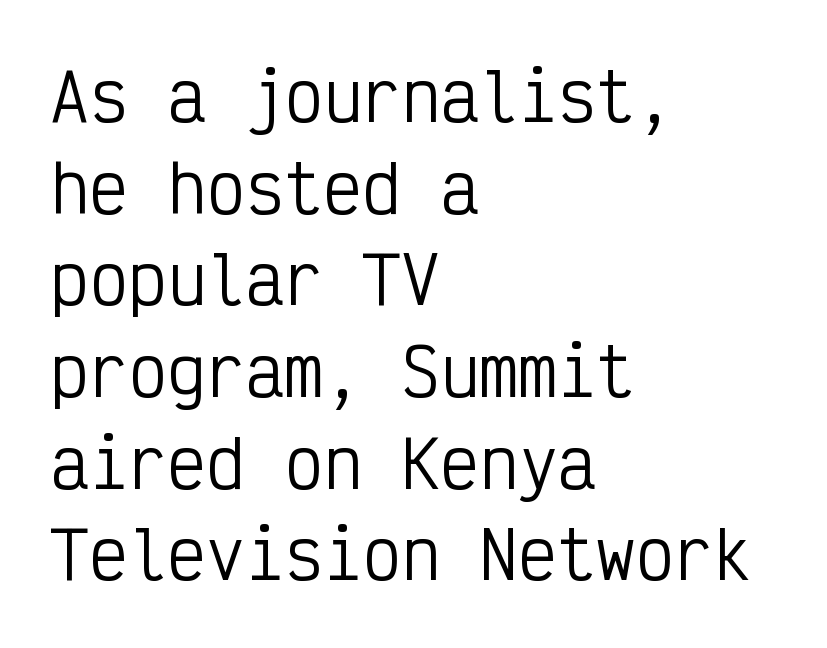
No feet cap the strokes, marking this as sans-serif type. Italic: no, the glyphs are upright roman. The passage shown is not underscored anywhere. The lines sit at an ordinary, default distance from one another. Line beginnings align vertically; line endings do not.
